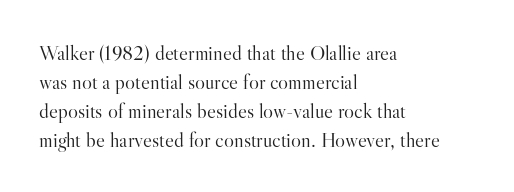
{"italic": "no", "bold": "no", "underline": "no", "align": "left", "line_spacing": "normal", "line_spacing_ratio": 1.38, "letter_spacing": "normal", "letter_spacing_em": 0.0, "glyph_px": 21}
